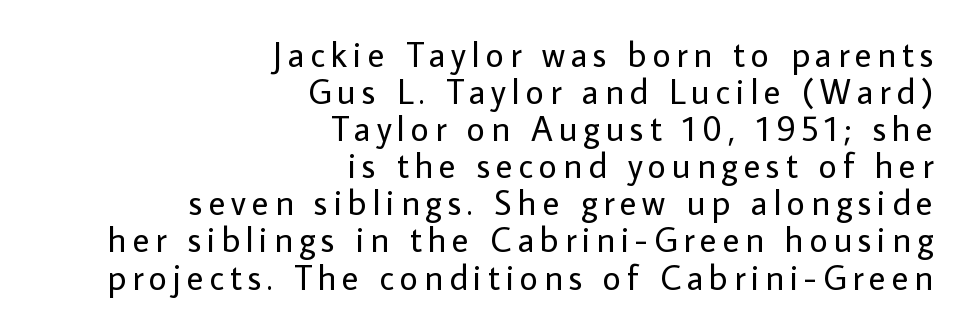
The passage shown stacks its lines with hardly any gap. Honestly, there is no underline to notice here at all. The typesetter chose a ragged-left arrangement here. Is this a fixed-width face? No — the glyphs have proportional, varying widths.
